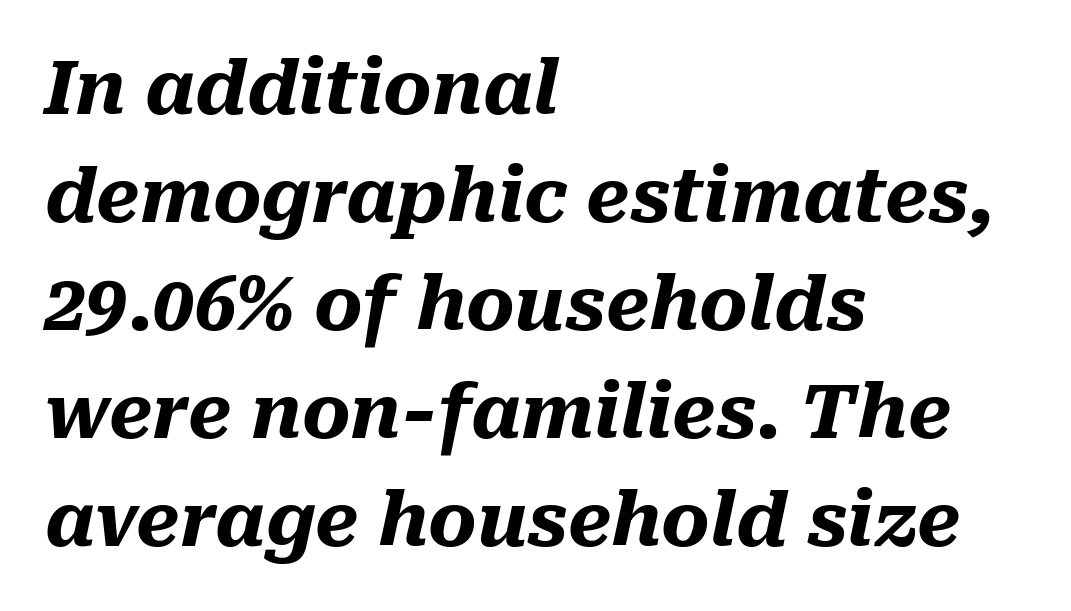
{"italic": "yes", "lean": "right", "slant_degrees": 10, "bold": "yes", "weight": "heavy", "width": "normal", "stroke_contrast": "medium", "x_height": "medium", "monospaced": "no", "underline": "no", "align": "left", "line_spacing": "normal", "line_spacing_ratio": 1.46, "letter_spacing": "normal", "letter_spacing_em": 0.0, "glyph_px": 74}
